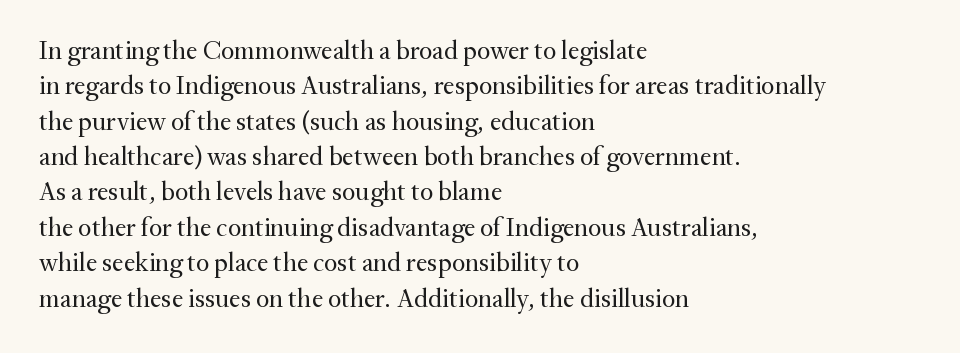
Q: Is the text bold? A: No.
Q: Is the text italic (slanted)? A: No, it is upright.
Q: Is the text underlined? A: No.
Q: How is the paragraph aligned? A: Left-aligned.
Q: Is the spacing between letters normal or unusually wide? A: Normal.
Q: Is the spacing between lines tight, normal or loose? A: Normal.
